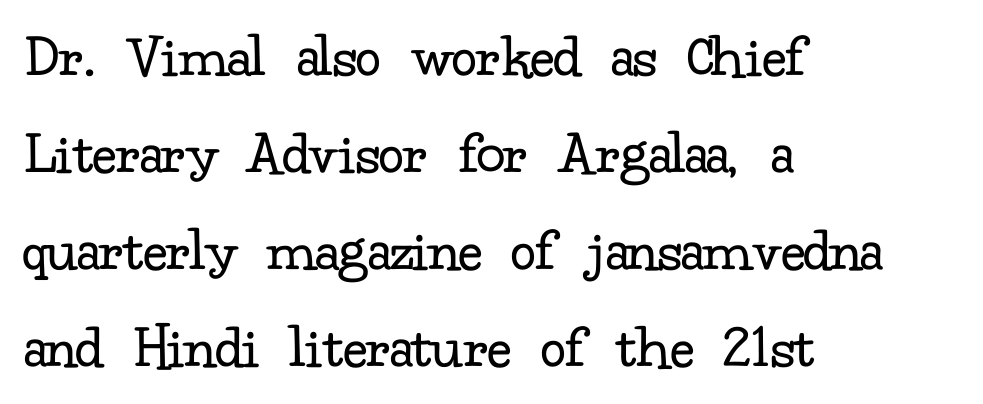
{"serif": "yes", "italic": "no", "bold": "no", "weight": "regular", "width": "normal", "stroke_contrast": "low", "x_height": "small", "monospaced": "no", "underline": "no", "align": "left", "line_spacing": "normal", "line_spacing_ratio": 1.54, "letter_spacing": "normal", "letter_spacing_em": 0.0, "glyph_px": 63}
